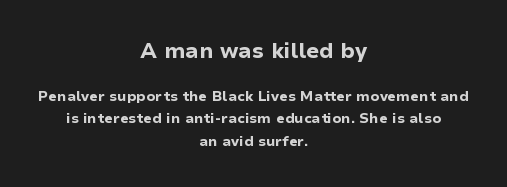
Q: Is the text bold? A: Yes.
Q: Is the text italic (slanted)? A: No, it is upright.
Q: Is the text underlined? A: No.
Q: How is the paragraph aligned? A: Centered.
Q: Is the spacing between letters normal or unusually wide? A: Normal.
Q: Is the spacing between lines tight, normal or loose? A: Normal.
Q: Which block of text is set in a larger size, the first (top) or the second (bottom)? A: The first (top) one.
